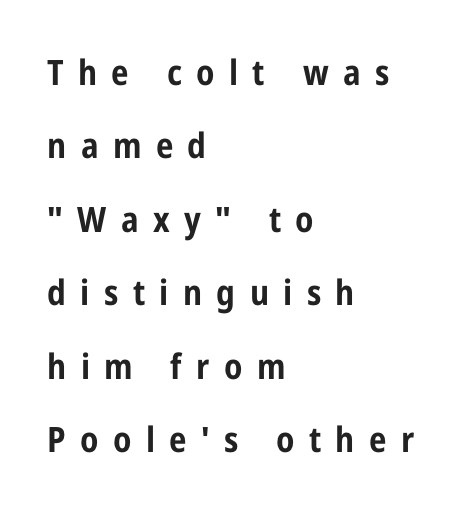
The image shows 35 px bold, condensed sans-serif type, upright; set left-aligned, loose line spacing (2.1x), unusually wide letter spacing (+0.41 em), not underlined; low stroke contrast and a medium x-height.
